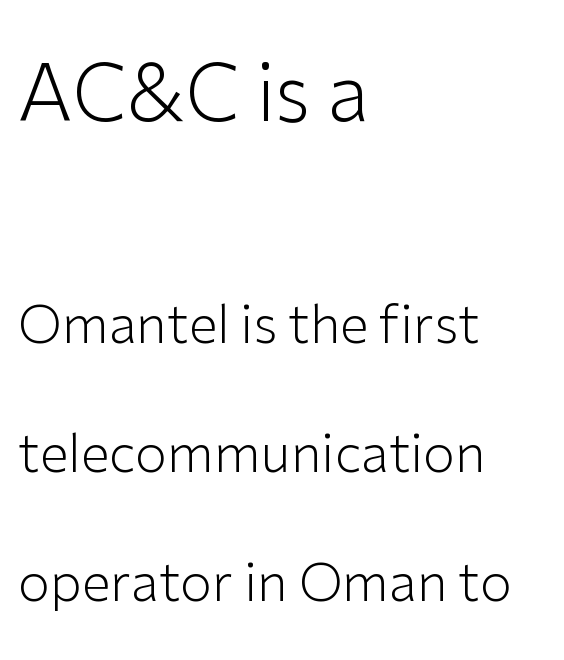
Q: Is the text bold? A: No.
Q: Is the text italic (slanted)? A: No, it is upright.
Q: Is the typeface a serif or a sans-serif typeface? A: Sans-serif.
Q: Is the text underlined? A: No.
Q: How is the paragraph aligned? A: Left-aligned.
Q: Is the spacing between letters normal or unusually wide? A: Normal.
Q: Is the spacing between lines tight, normal or loose? A: Loose.
Q: Which block of text is set in a larger size, the first (top) or the second (bottom)? A: The first (top) one.
Q: Width (condensed, normal, or wide)? A: Normal.
Q: Stroke contrast? A: Low.
Q: x-height? A: Medium.
Q: Monospaced? A: No.
